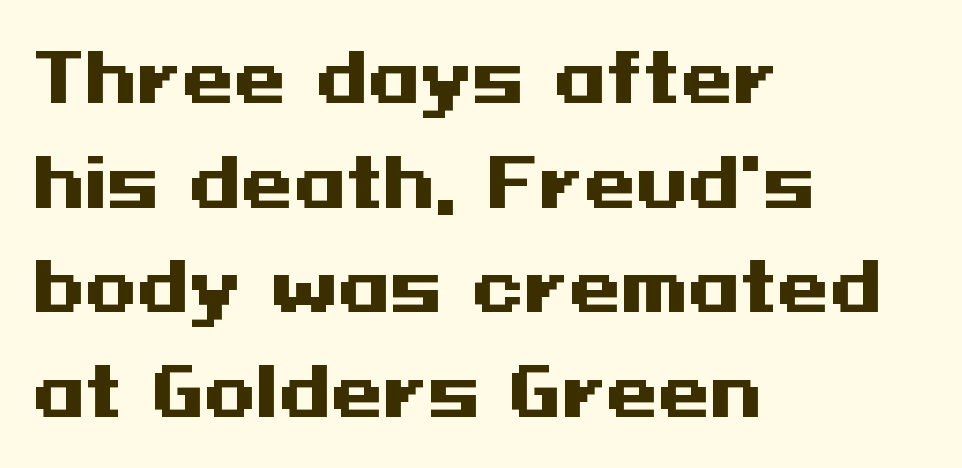
Q: Is the text bold? A: Yes.
Q: Is the text italic (slanted)? A: No, it is upright.
Q: Is the typeface a serif or a sans-serif typeface? A: Sans-serif.
Q: Is the text underlined? A: No.
Q: How is the paragraph aligned? A: Left-aligned.
Q: Is the spacing between letters normal or unusually wide? A: Normal.
Q: Is the spacing between lines tight, normal or loose? A: Normal.
Q: Width (condensed, normal, or wide)? A: Wide.
Q: Stroke contrast? A: Medium.
Q: x-height? A: Medium.
